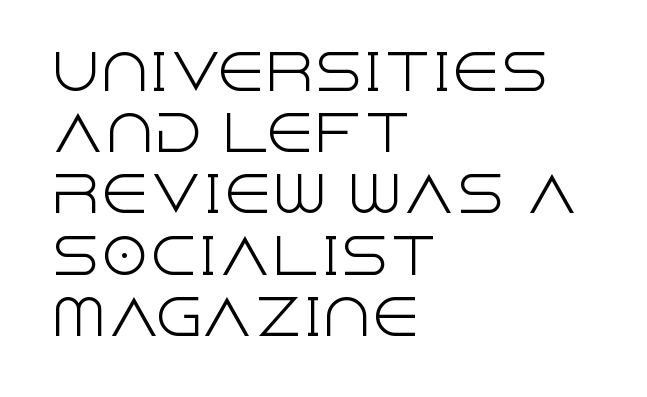
The image shows 49 px light sans-serif type, upright; set left-aligned, normal line spacing (1.25x), normal letter spacing, not underlined; a large x-height.
